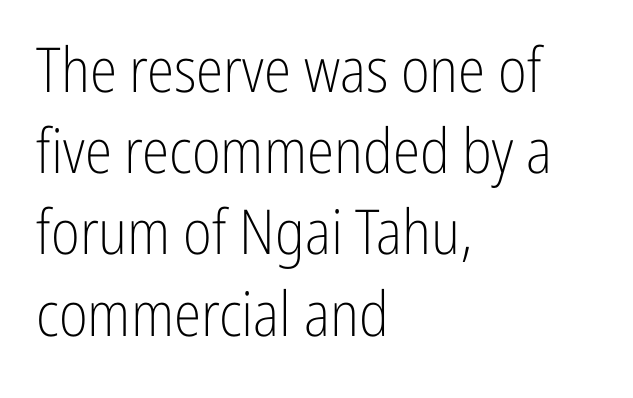
{"serif": "no", "italic": "no", "bold": "no", "weight": "light", "width": "condensed", "stroke_contrast": "low", "x_height": "medium", "monospaced": "no", "underline": "no", "align": "left", "line_spacing": "normal", "line_spacing_ratio": 1.31, "letter_spacing": "normal", "letter_spacing_em": 0.0, "glyph_px": 62}
